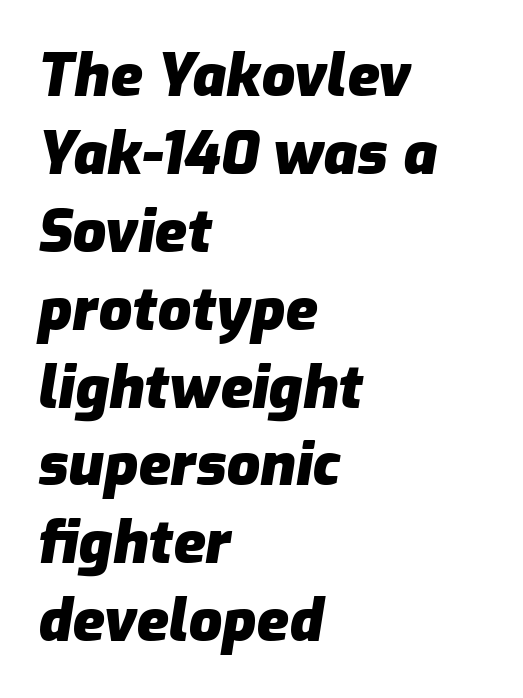
Caption: bold face, heavy strokes. Words float on clear page, feet unadorned. Leading: standard. The setting favours the left margin, as ordinary paragraphs usually do. Do the characters align in a grid? No, the font is proportional. This sample uses plain, unmodified letter spacing.
